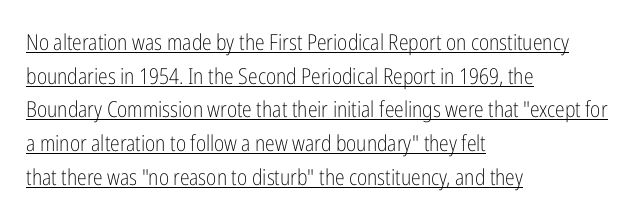
The image shows 22 px text type, upright; set left-aligned, normal line spacing (1.53x), normal letter spacing, underlined.
